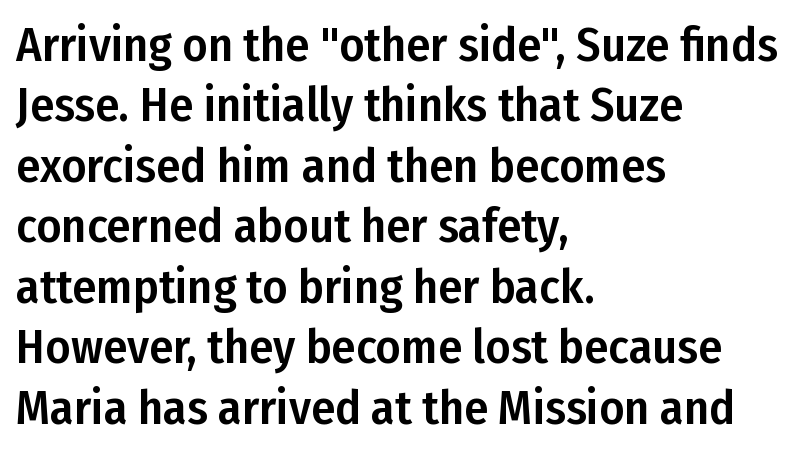
The image shows 48 px condensed sans-serif type, upright; set left-aligned, normal line spacing (1.26x), normal letter spacing, not underlined; low stroke contrast and a medium x-height.
